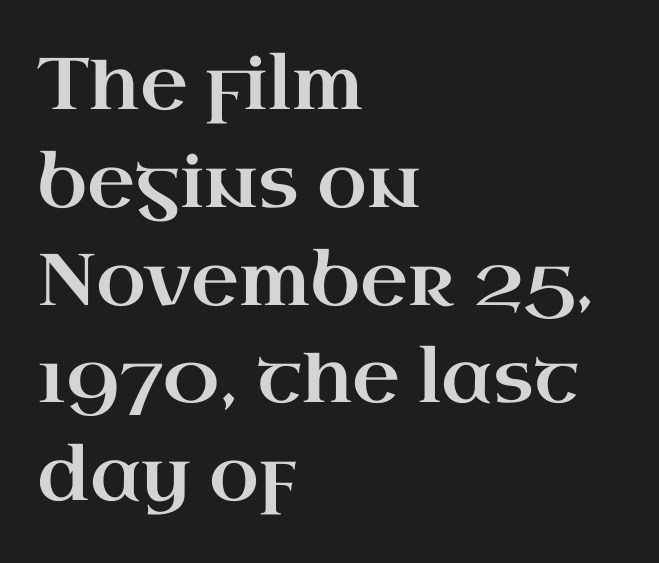
Q: Is the text italic (slanted)? A: No, it is upright.
Q: Is the typeface a serif or a sans-serif typeface? A: Serif.
Q: Is the text underlined? A: No.
Q: How is the paragraph aligned? A: Left-aligned.
Q: Is the spacing between letters normal or unusually wide? A: Normal.
Q: Is the spacing between lines tight, normal or loose? A: Normal.
Q: Width (condensed, normal, or wide)? A: Wide.
Q: Stroke contrast? A: High.
Q: x-height? A: Small.
Q: Monospaced? A: No.
